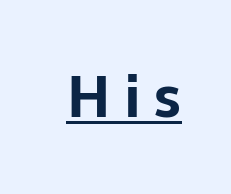
The image shows 57 px bold sans-serif type, upright; set unusually wide letter spacing (+0.24 em), underlined; low stroke contrast and a medium x-height.
